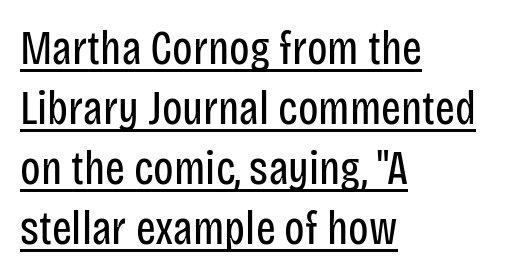
The image shows 47 px regular-weight, condensed sans-serif type, upright; set left-aligned, normal line spacing (1.28x), normal letter spacing, underlined; low stroke contrast and a large x-height.
